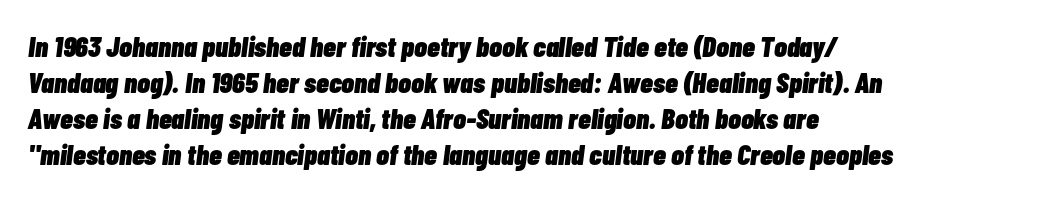
{"italic": "yes", "lean": "right", "slant_degrees": 7, "bold": "yes", "weight": "heavy", "width": "condensed", "stroke_contrast": "low", "x_height": "medium", "monospaced": "no", "underline": "no", "align": "left", "line_spacing_ratio": 1.24, "letter_spacing": "normal", "letter_spacing_em": 0.0, "glyph_px": 29}
